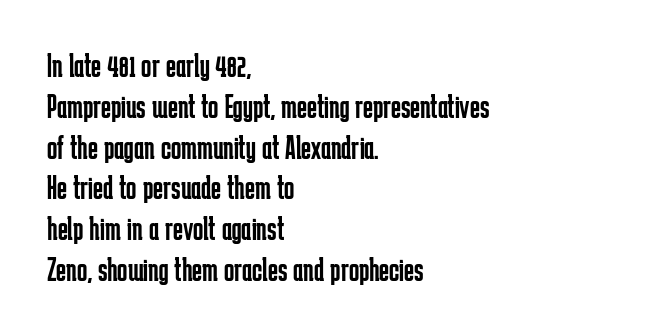
A roman cut, with each character standing at attention. These lines stack with their left ends in a neat column. Observe the ordinary spacing: letters are neighbours, not strangers. These lines are rendered in a variable-pitch font. Does the type have serifs? No, each stem ends abruptly. Underlining? Definitely not there.
